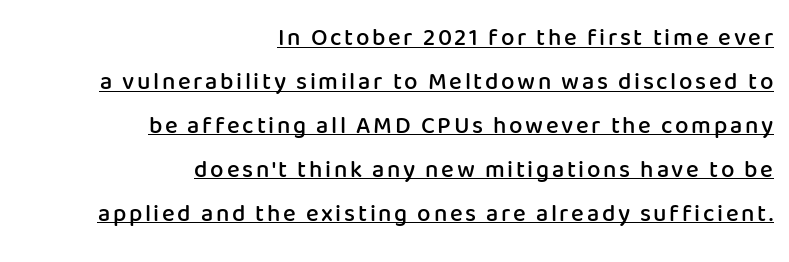
The face used here appears with an underline applied. Characters remain perfectly vertical along every line. The font is running at a semibold setting, under full bold. Every row of glyphs terminates at an identical x-position on the right.
